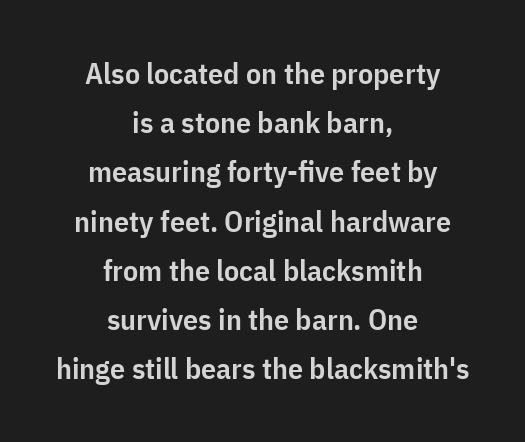
{"serif": "no", "italic": "no", "bold": "semi", "weight": "semibold", "width": "condensed", "stroke_contrast": "low", "x_height": "medium", "monospaced": "no", "underline": "no", "align": "center", "line_spacing": "normal", "line_spacing_ratio": 1.64, "letter_spacing": "normal", "letter_spacing_em": 0.0, "glyph_px": 30}
